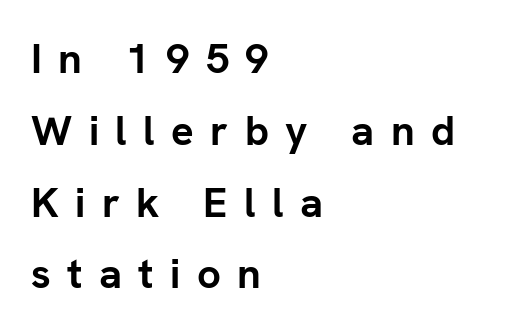
What weight is shown? A full bold with thick strokes. The lines are quadded left. Anything drawn beneath the words? Only blank space. This sample uses an upright cut, with every glyph sitting square on the baseline. The typeface chosen for these lines omits serifs.
